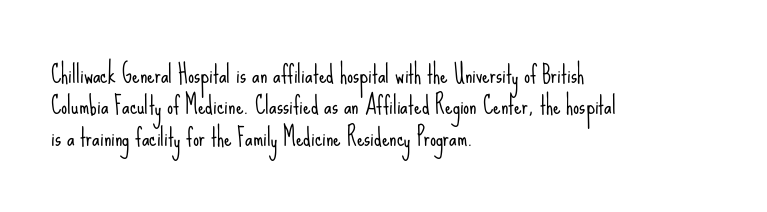
What stands out about the letter spacing? Nothing — it is the standard amount. Unmarked baselines from the first word to the last. The rendering anchors every line to the left-hand side. Regarding leading, the lines here are spaced in the standard way. Compared with a typical body face, this is equally light or lighter still. In terms of posture, this sample is upright.
